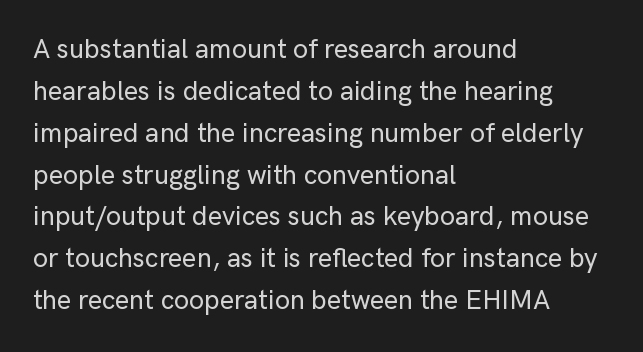
Q: Is the text italic (slanted)? A: No, it is upright.
Q: Is the text underlined? A: No.
Q: How is the paragraph aligned? A: Left-aligned.
Q: Is the spacing between letters normal or unusually wide? A: Normal.
Q: Is the spacing between lines tight, normal or loose? A: Normal.
